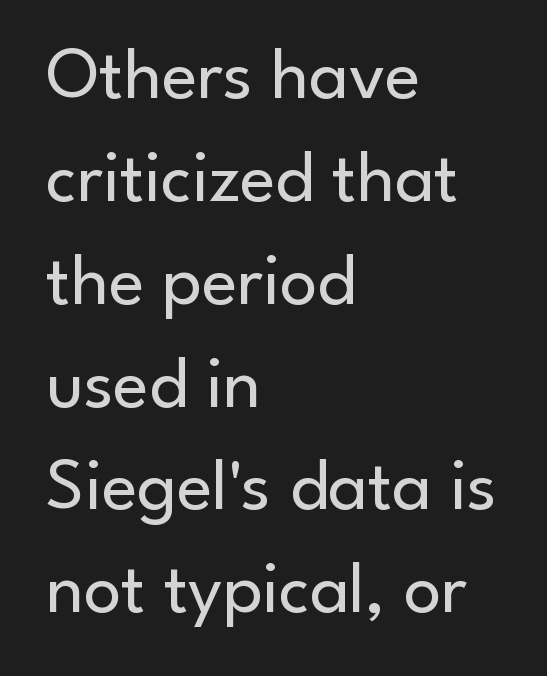
Character widths vary here, with narrow letters taking less room than wide ones. A typesetter would label this face a sans. Honestly, the letter spacing is just normal — you wouldn't notice it. The passage shown is not underscored anywhere. The rows are spaced the way most documents space them. The paragraph shown leans on its left margin.
